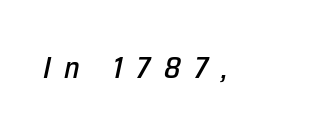
The image shows 30 px text type, italic (leaning right); set left-aligned, unusually wide letter spacing (+0.45 em), not underlined; low stroke contrast and a medium x-height.
